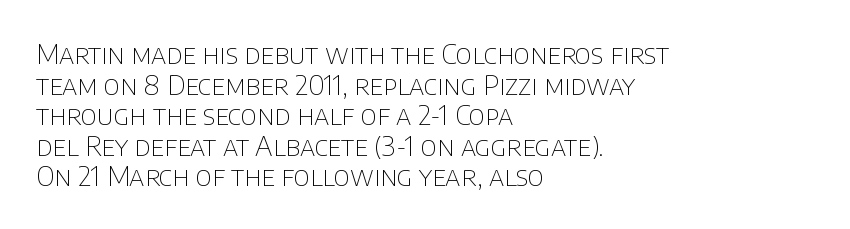
The image shows 27 px text type, upright; set left-aligned, tight line spacing (1.13x), normal letter spacing, not underlined.
